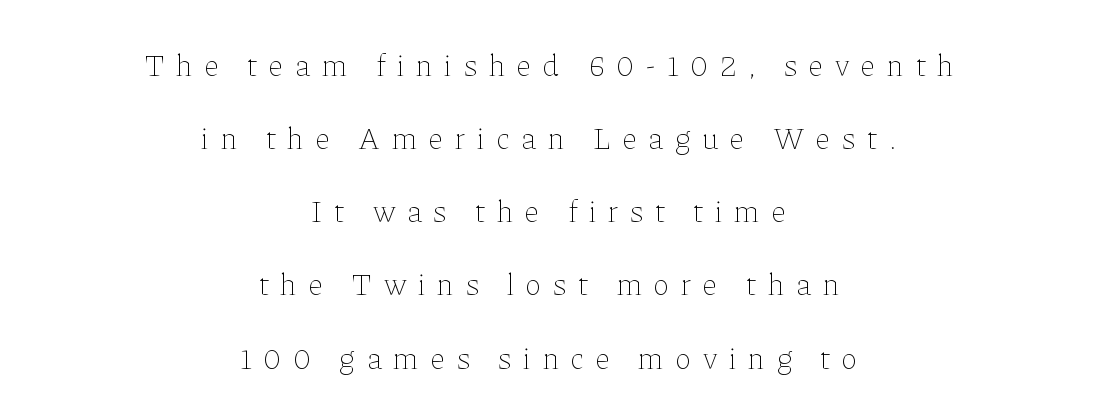
{"italic": "no", "bold": "no", "weight": "thin", "width": "normal", "stroke_contrast": "low", "x_height": "medium", "monospaced": "no", "underline": "no", "align": "center", "line_spacing": "loose", "line_spacing_ratio": 2.36, "letter_spacing": "wide", "letter_spacing_em": 0.37, "glyph_px": 31}
